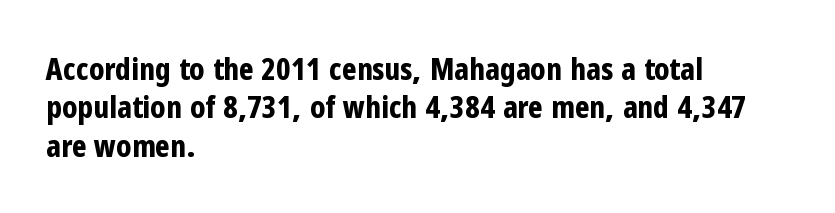
Characters follow at the spacing the type designer built in. The face used here is proportionally spaced, like ordinary book or web type. All the whitespace from short lines collects on the right. These lines were composed using upright roman letters.
